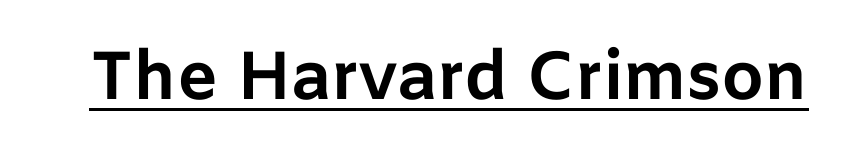
{"serif": "no", "italic": "no", "bold": "yes", "weight": "bold", "width": "normal", "stroke_contrast": "low", "x_height": "medium", "monospaced": "no", "underline": "yes", "letter_spacing": "normal", "letter_spacing_em": 0.0, "glyph_px": 68}
